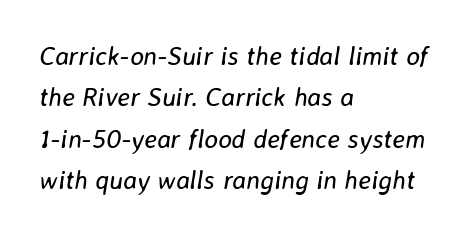
{"italic": "yes", "lean": "right", "slant_degrees": 8, "bold": "no", "underline": "no", "align": "left", "line_spacing": "normal", "line_spacing_ratio": 1.59, "letter_spacing": "normal", "letter_spacing_em": 0.0, "glyph_px": 26}
